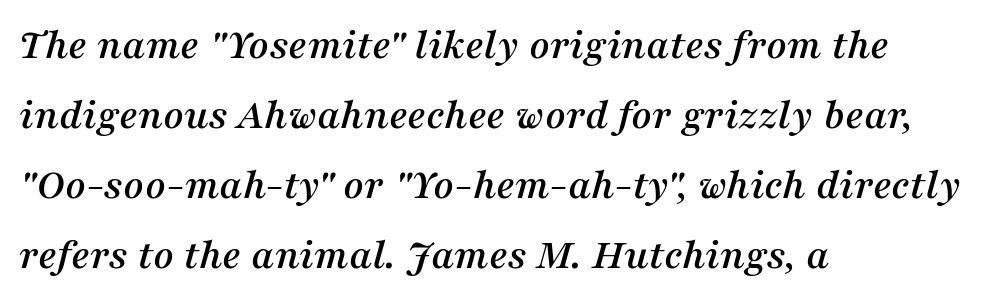
The image shows 44 px serif type, italic (leaning right); set left-aligned, normal line spacing (1.59x), normal letter spacing, not underlined; medium stroke contrast and a medium x-height.
